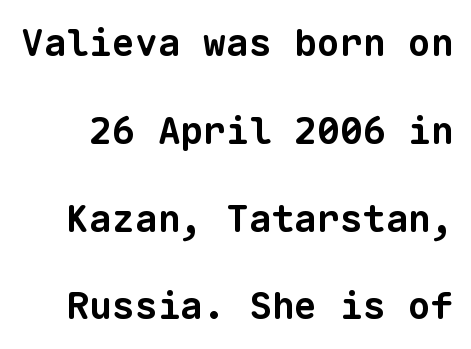
{"serif": "no", "bold": "yes", "weight": "bold", "width": "normal", "stroke_contrast": "low", "x_height": "medium", "monospaced": "yes", "underline": "no", "line_spacing": "loose", "line_spacing_ratio": 2.31, "letter_spacing": "normal", "letter_spacing_em": 0.0, "glyph_px": 38}
